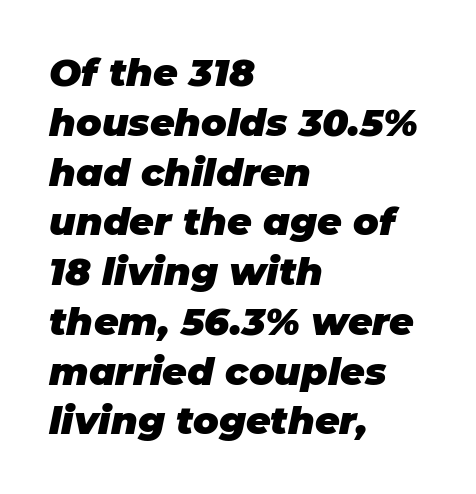
Q: Is the text bold? A: Yes.
Q: Is the text italic (slanted)? A: Yes, it leans right by about 11 degrees.
Q: Is the text underlined? A: No.
Q: How is the paragraph aligned? A: Left-aligned.
Q: Is the spacing between letters normal or unusually wide? A: Normal.
Q: Is the spacing between lines tight, normal or loose? A: Normal.
Q: Width (condensed, normal, or wide)? A: Normal.
Q: Stroke contrast? A: Low.
Q: x-height? A: Large.
Q: Monospaced? A: No.
